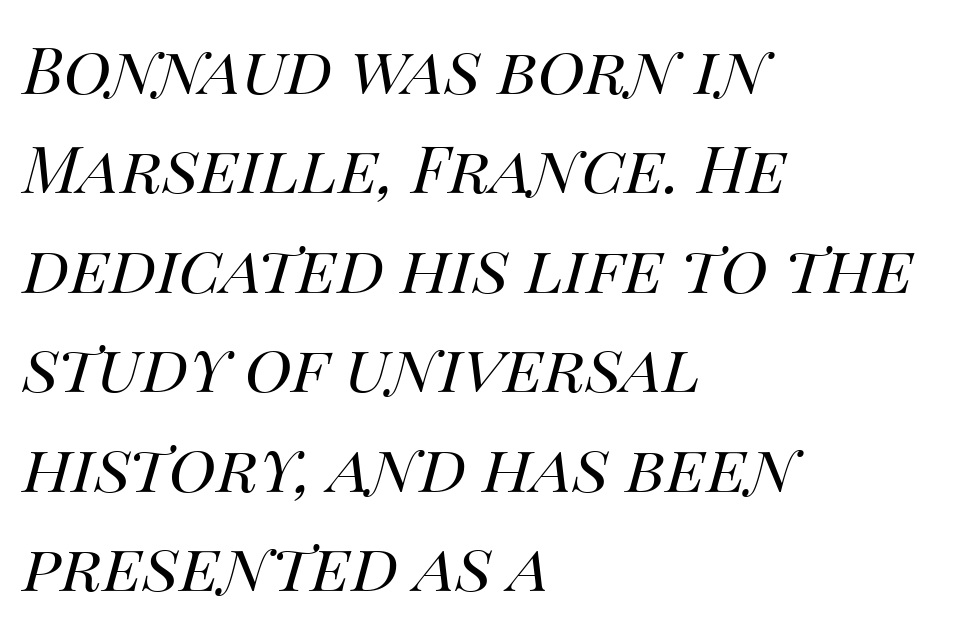
Anything drawn beneath the words? Only blank space. Heaviness? Minimal to ordinary, like unemphasized prose. Notice how descenders clear the ascenders below comfortably — that's standard leading. Think of a printed novel: that variable character pitch is what you see here. Honestly, the letter spacing is just normal — you wouldn't notice it. The glyphs look as if they've been sheared to an angle.
